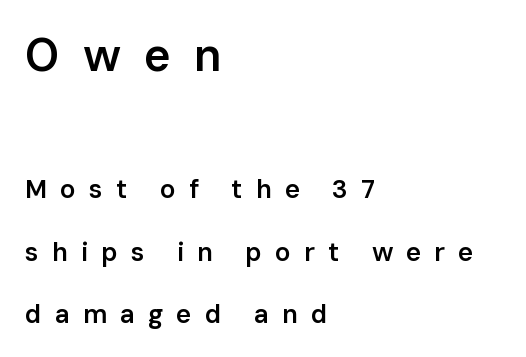
The image shows 46 px semibold sans-serif type, upright; set left-aligned, loose line spacing (2.4x), unusually wide letter spacing (+0.5 em), not underlined; the first (top) block is 1.77x larger; low stroke contrast and a medium x-height.
